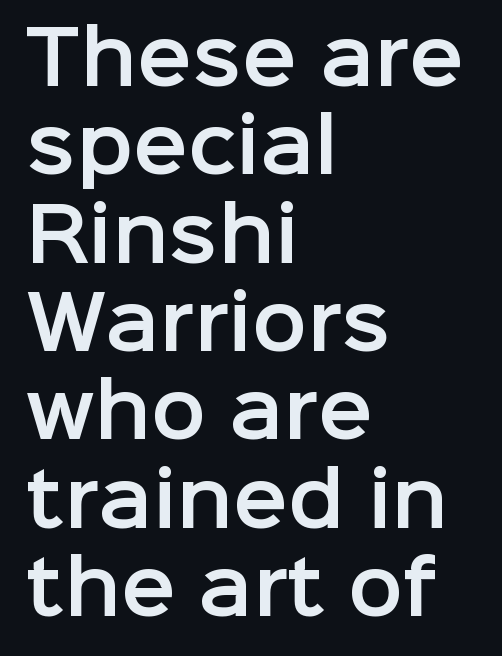
Rule under the text: the space is simply empty. One-word summary of the alignment: left. The face used here is proportionally spaced, like ordinary book or web type. Nobody touched the tracking dial on this one.
